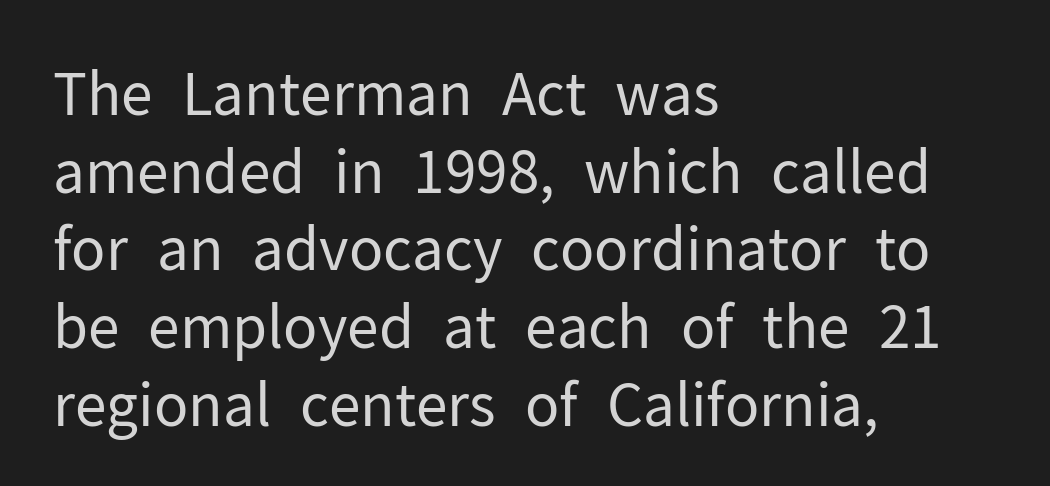
Q: Is the text bold? A: No.
Q: Is the text italic (slanted)? A: No, it is upright.
Q: Is the typeface a serif or a sans-serif typeface? A: Sans-serif.
Q: Is the text underlined? A: No.
Q: How is the paragraph aligned? A: Left-aligned.
Q: Is the spacing between letters normal or unusually wide? A: Normal.
Q: Is the spacing between lines tight, normal or loose? A: Normal.
Q: Width (condensed, normal, or wide)? A: Normal.
Q: Stroke contrast? A: Low.
Q: x-height? A: Medium.
Q: Monospaced? A: No.
